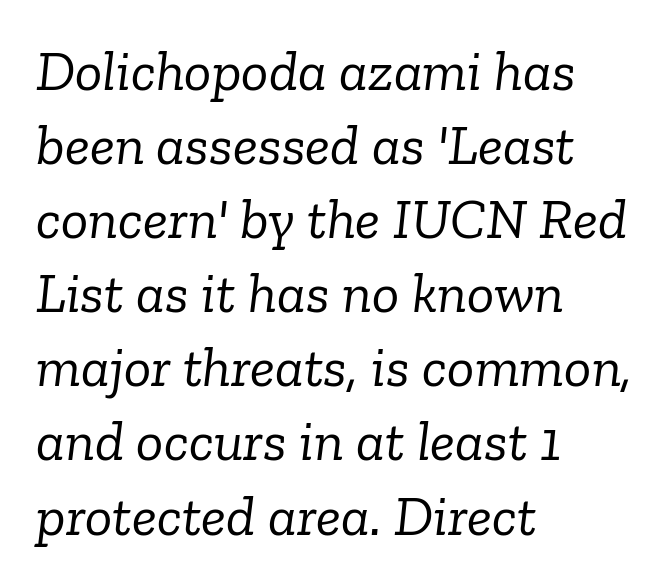
The image shows 57 px light serif type, italic (leaning right); set left-aligned, normal line spacing (1.3x), normal letter spacing, not underlined; low stroke contrast and a medium x-height.
